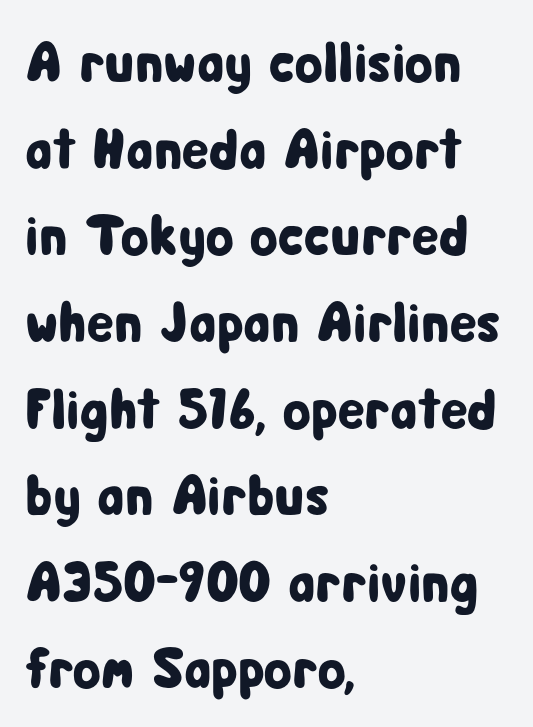
The rows are spaced the way most documents space them. The text block is weighted toward the left margin, trailing off unevenly rightward. The rendering uses natural spacing where letterforms have individual widths. How are the letters spaced? Ordinarily, with no added tracking. Honestly, there is no underline to notice here at all. Grotesque or geometric, the face here clearly has no serifs.
